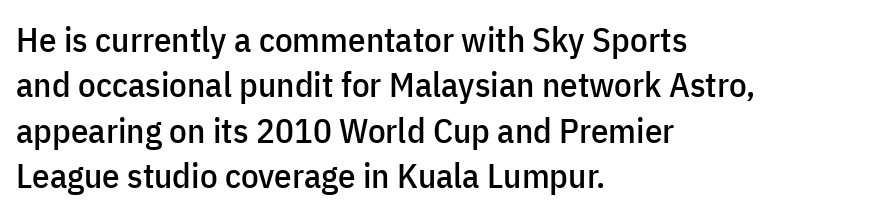
The image shows 35 px condensed sans-serif type, upright; set left-aligned, normal line spacing (1.3x), normal letter spacing, not underlined; low stroke contrast and a medium x-height.
